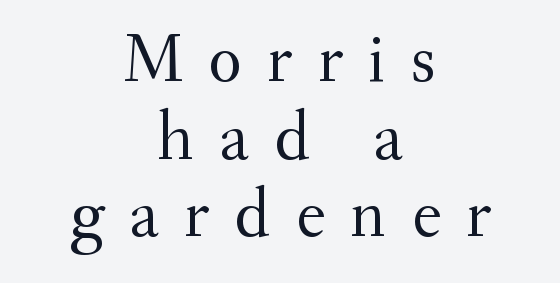
The image shows 70 px regular-weight serif type, upright; set centered, tight line spacing (1.11x), unusually wide letter spacing (+0.36 em), not underlined; medium stroke contrast and a small x-height.
